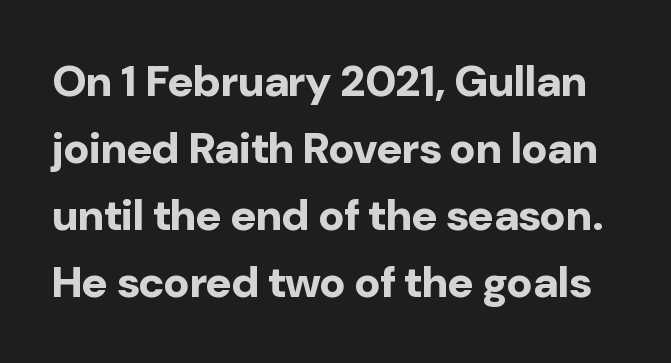
Q: Is the text bold? A: Yes.
Q: Is the text italic (slanted)? A: No, it is upright.
Q: Is the typeface a serif or a sans-serif typeface? A: Sans-serif.
Q: Is the text underlined? A: No.
Q: Is the spacing between letters normal or unusually wide? A: Normal.
Q: Is the spacing between lines tight, normal or loose? A: Normal.
Q: Width (condensed, normal, or wide)? A: Normal.
Q: Stroke contrast? A: Low.
Q: x-height? A: Medium.
Q: Monospaced? A: No.
